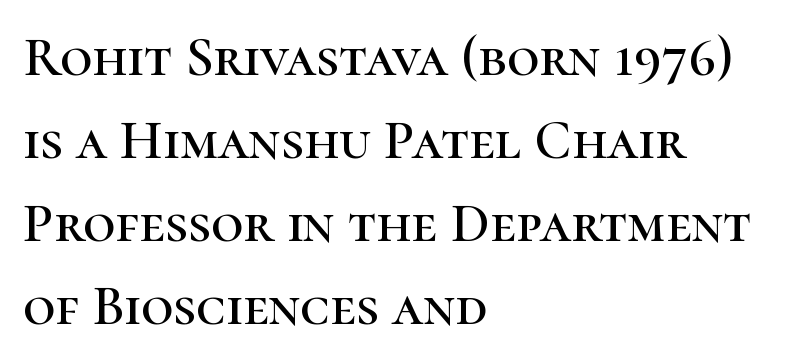
Q: Is the text italic (slanted)? A: No, it is upright.
Q: Is the typeface a serif or a sans-serif typeface? A: Serif.
Q: Is the text underlined? A: No.
Q: How is the paragraph aligned? A: Left-aligned.
Q: Is the spacing between letters normal or unusually wide? A: Normal.
Q: Is the spacing between lines tight, normal or loose? A: Normal.
Q: Width (condensed, normal, or wide)? A: Normal.
Q: Stroke contrast? A: High.
Q: x-height? A: Medium.
Q: Monospaced? A: No.
